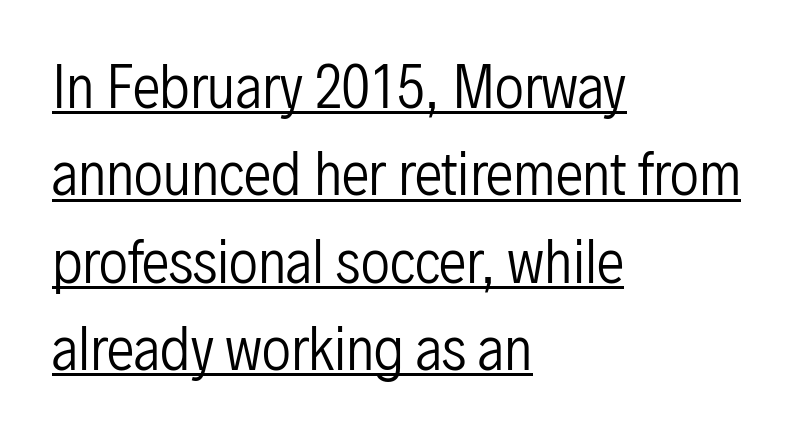
{"serif": "no", "italic": "no", "bold": "no", "weight": "regular", "width": "condensed", "stroke_contrast": "low", "x_height": "medium", "monospaced": "no", "underline": "yes", "align": "left", "line_spacing": "normal", "line_spacing_ratio": 1.56, "letter_spacing": "normal", "letter_spacing_em": 0.0, "glyph_px": 56}
